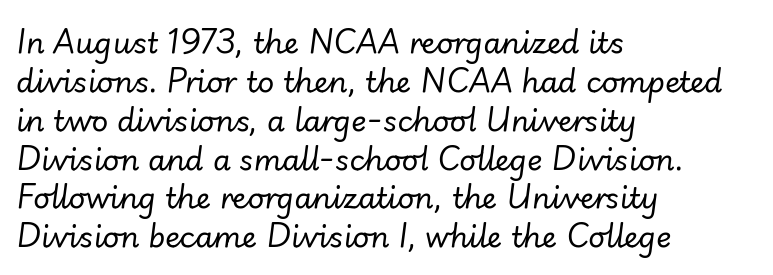
Q: Is the text bold? A: No.
Q: Is the text italic (slanted)? A: Yes, it leans right by about 7 degrees.
Q: Is the text underlined? A: No.
Q: How is the paragraph aligned? A: Left-aligned.
Q: Is the spacing between letters normal or unusually wide? A: Normal.
Q: Is the spacing between lines tight, normal or loose? A: Normal.
Q: Width (condensed, normal, or wide)? A: Normal.
Q: Stroke contrast? A: Low.
Q: x-height? A: Small.
Q: Monospaced? A: No.
